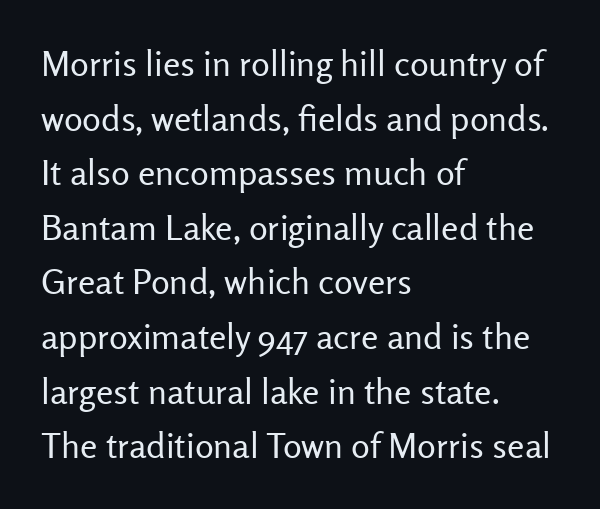
Q: Is the text bold? A: No.
Q: Is the text italic (slanted)? A: No, it is upright.
Q: Is the typeface a serif or a sans-serif typeface? A: Sans-serif.
Q: Is the text underlined? A: No.
Q: How is the paragraph aligned? A: Left-aligned.
Q: Is the spacing between letters normal or unusually wide? A: Normal.
Q: Is the spacing between lines tight, normal or loose? A: Normal.
Q: Width (condensed, normal, or wide)? A: Normal.
Q: Stroke contrast? A: Low.
Q: x-height? A: Medium.
Q: Monospaced? A: No.
